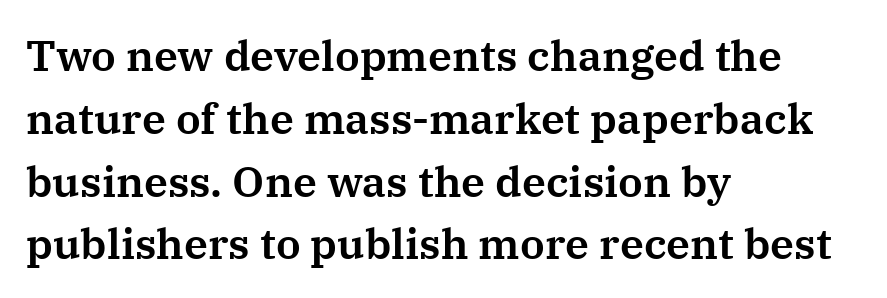
Varying glyph widths throughout — classic text-font behaviour. Tracking value appears to be zero — textbook default spacing. Quick note: interline space is typical. Designer's note — italics off, roman on.
